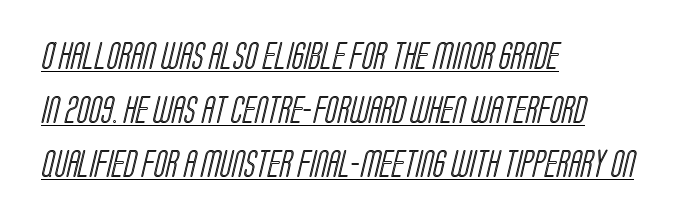
The image shows 28 px condensed type; set left-aligned, loose line spacing (1.93x), normal letter spacing, underlined; a large x-height.
